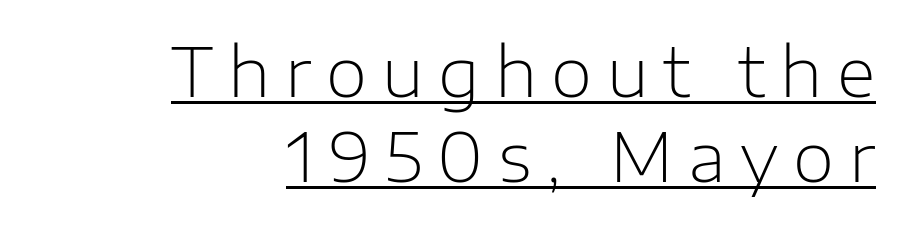
Q: Is the text bold? A: No.
Q: Is the text italic (slanted)? A: No, it is upright.
Q: Is the typeface a serif or a sans-serif typeface? A: Sans-serif.
Q: Is the text underlined? A: Yes.
Q: How is the paragraph aligned? A: Right-aligned.
Q: Is the spacing between letters normal or unusually wide? A: Unusually wide.
Q: Is the spacing between lines tight, normal or loose? A: Normal.
Q: Width (condensed, normal, or wide)? A: Normal.
Q: Stroke contrast? A: Low.
Q: x-height? A: Medium.
Q: Monospaced? A: No.
